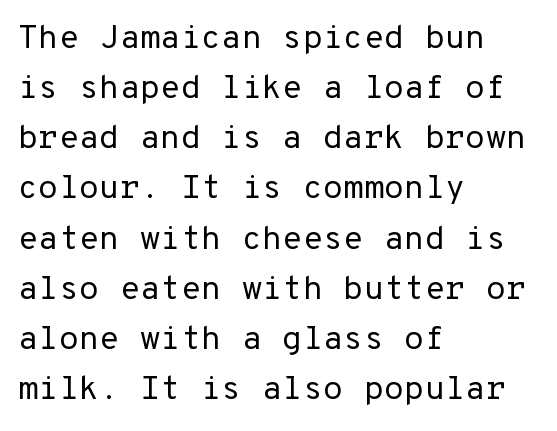
{"serif": "no", "italic": "no", "bold": "no", "weight": "regular", "width": "normal", "stroke_contrast": "low", "x_height": "medium", "underline": "no", "align": "left", "line_spacing": "normal", "line_spacing_ratio": 1.52, "letter_spacing": "normal", "letter_spacing_em": 0.0, "glyph_px": 33}
